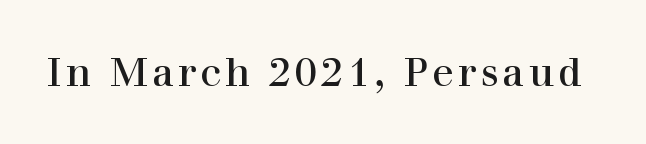
The string is rendered with underlining switched off. Serif or sans? Serif — the stroke terminals have little feet. Varying glyph widths throughout — classic text-font behaviour. Every character sits straight up, as roman type does. Unbolded letterforms with no extra heft.
